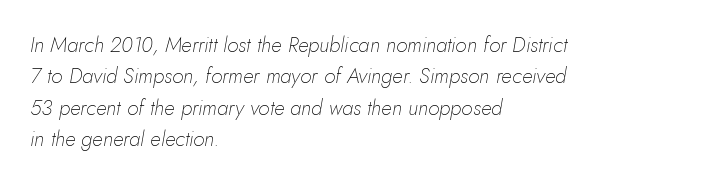
Emphasis-style slanted type is in use. Which margin do the lines hug? The left one — the right edge is uneven. Interline gaps are of average width in this sample. Nothing unusual about the tracking: characters are spaced as the font intends. The characters are drawn with everyday or finer stroke widths. The glyphs are unaccompanied by any horizontal stroke below them.
